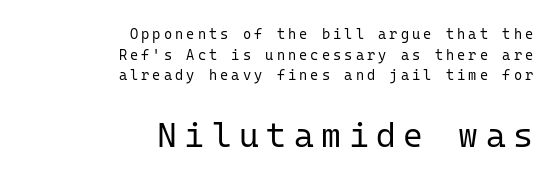
The type sits square on the baseline with zero lean. These glyphs show unthickened strokes, regular width or finer. The line texture is sparse and dotted thanks to wide tracking. Nobody drew a line under any word here.
